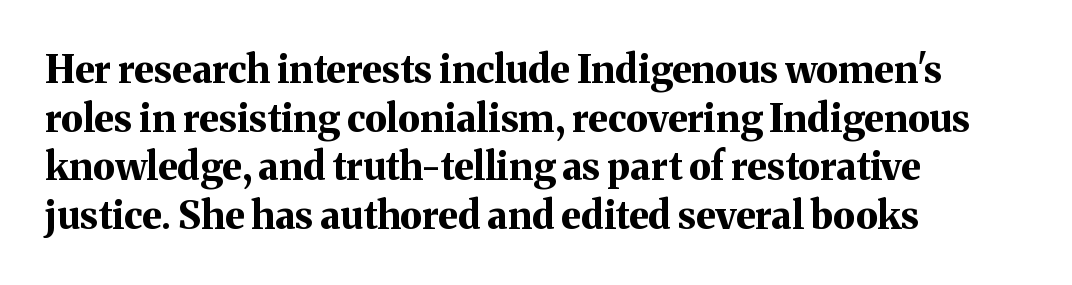
The image shows 38 px bold serif type, upright; set left-aligned, normal line spacing (1.28x), normal letter spacing, not underlined; medium stroke contrast and a medium x-height.
